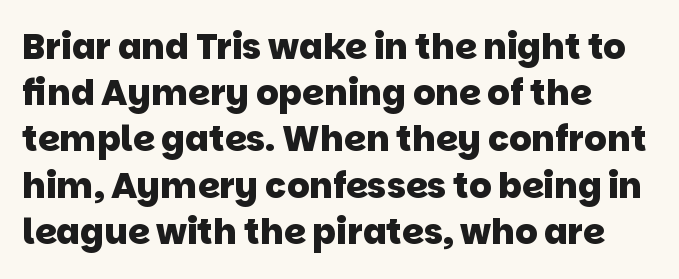
Strong, thick strokes mark this as bold type. No word sits above an underline. The type is set solid horizontally, with unmodified tracking. Whoever set this chose a conventional vertical rhythm.
